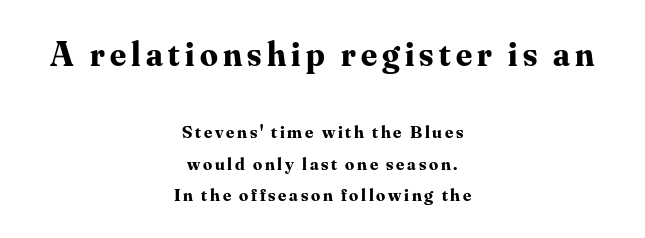
Thick stems and heavy bowls — unmistakably bold. Look at the glyph heights: the upper group is clearly the bigger setting. The letters advance in unequal steps, a hallmark of proportional type. Examine the stroke ends and you'll spot serifs.
